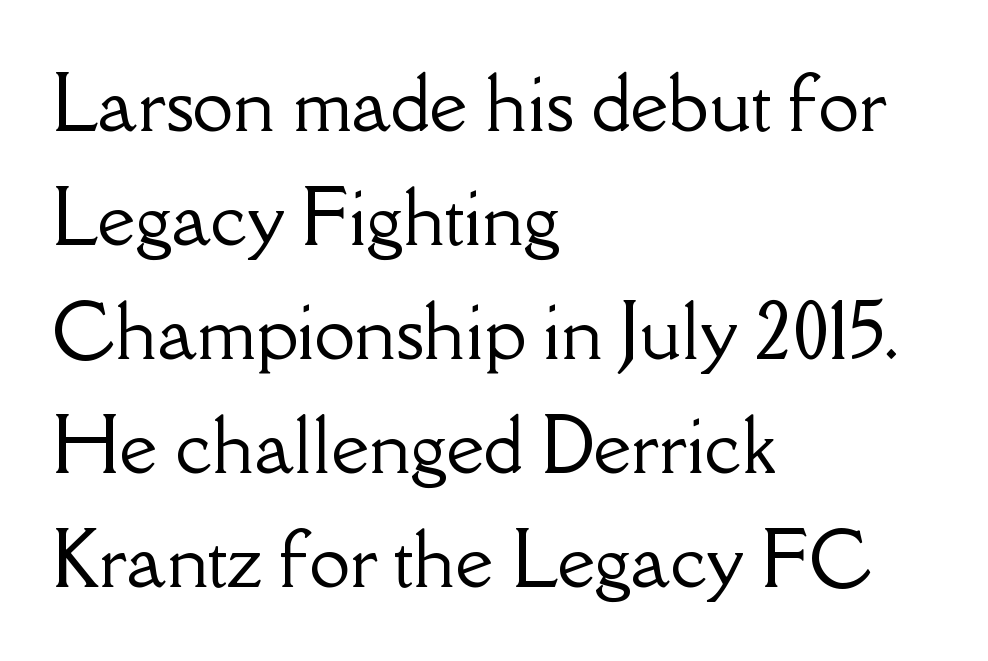
Q: Is the text italic (slanted)? A: No, it is upright.
Q: Is the typeface a serif or a sans-serif typeface? A: Serif.
Q: Is the text underlined? A: No.
Q: How is the paragraph aligned? A: Left-aligned.
Q: Is the spacing between letters normal or unusually wide? A: Normal.
Q: Is the spacing between lines tight, normal or loose? A: Normal.
Q: Width (condensed, normal, or wide)? A: Normal.
Q: Stroke contrast? A: Low.
Q: x-height? A: Small.
Q: Monospaced? A: No.
